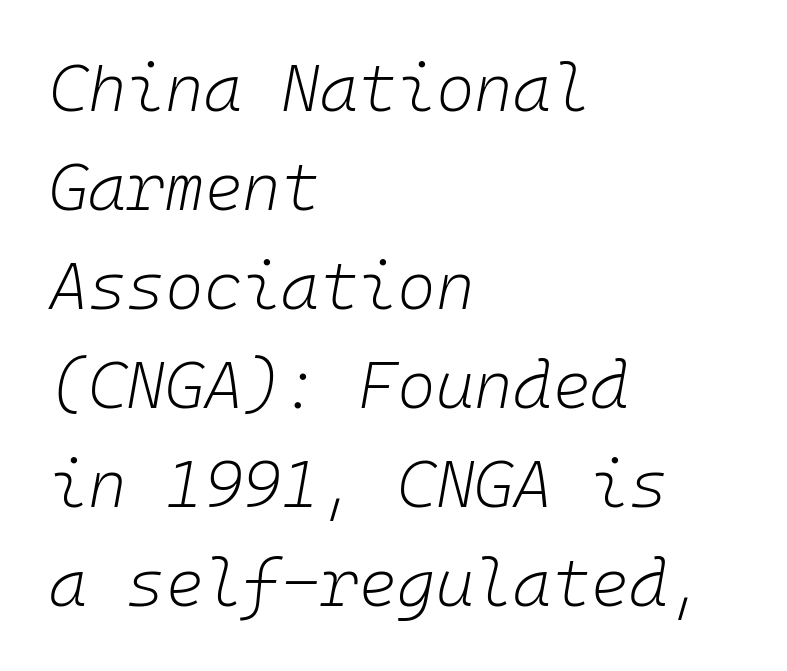
The image shows 66 px light type, italic (leaning right), monospaced; set left-aligned, normal line spacing (1.5x), normal letter spacing, not underlined; low stroke contrast and a medium x-height.
